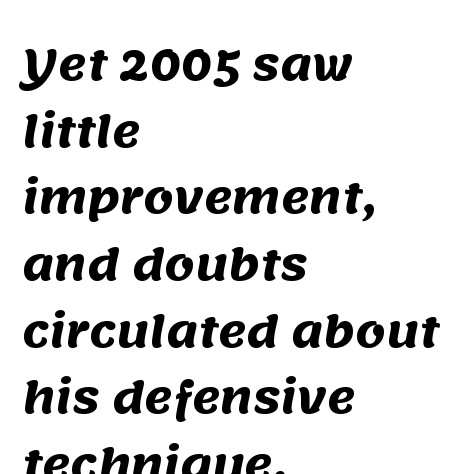
The image shows 43 px heavy sans-serif type; set left-aligned, normal line spacing (1.55x), normal letter spacing, not underlined; medium stroke contrast and a large x-height.
